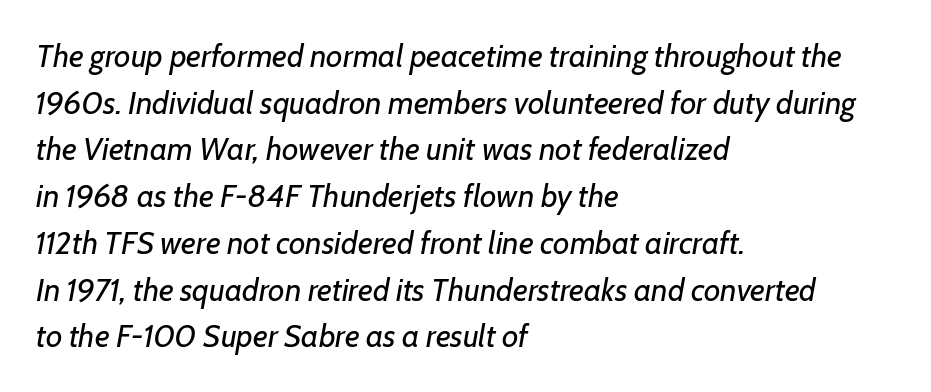
{"italic": "yes", "lean": "right", "slant_degrees": 7, "bold": "no", "weight": "regular", "width": "normal", "stroke_contrast": "low", "x_height": "medium", "monospaced": "no", "underline": "no", "align": "left", "line_spacing": "normal", "line_spacing_ratio": 1.46, "letter_spacing": "normal", "letter_spacing_em": 0.0, "glyph_px": 32}
